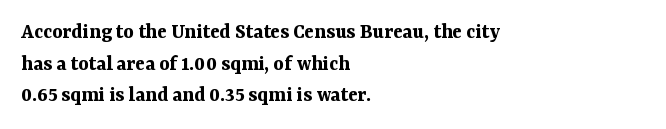
The image shows 22 px bold type, upright; set left-aligned, normal line spacing (1.44x), normal letter spacing, not underlined.
